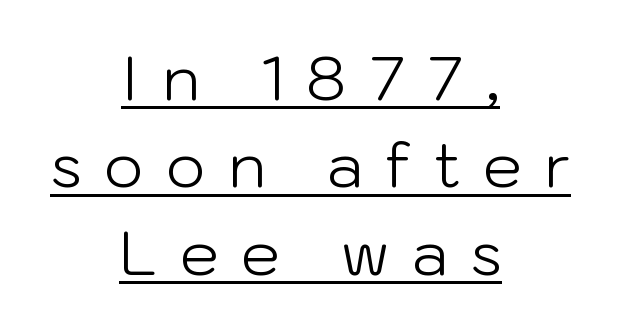
Q: Is the text bold? A: No.
Q: Is the text italic (slanted)? A: No, it is upright.
Q: Is the typeface a serif or a sans-serif typeface? A: Sans-serif.
Q: Is the text underlined? A: Yes.
Q: How is the paragraph aligned? A: Centered.
Q: Is the spacing between letters normal or unusually wide? A: Unusually wide.
Q: Is the spacing between lines tight, normal or loose? A: Normal.
Q: Width (condensed, normal, or wide)? A: Normal.
Q: Stroke contrast? A: Low.
Q: x-height? A: Medium.
Q: Monospaced? A: No.
